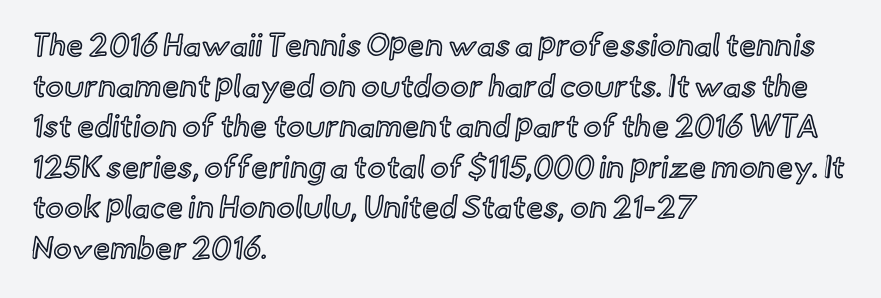
Q: Is the text italic (slanted)? A: Yes.
Q: Is the text underlined? A: No.
Q: How is the paragraph aligned? A: Left-aligned.
Q: Is the spacing between letters normal or unusually wide? A: Normal.
Q: Is the spacing between lines tight, normal or loose? A: Normal.
Q: Width (condensed, normal, or wide)? A: Normal.
Q: x-height? A: Small.
Q: Monospaced? A: No.
